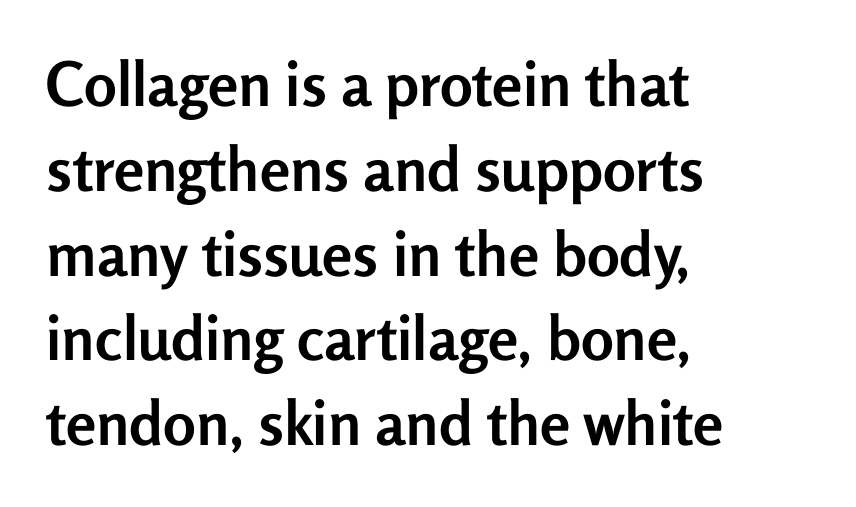
Posture: upright roman. The tracking reads as untouched default to a designer's eye. If you drew a ruler down the left edge, every line would touch it. Grotesque or geometric, the face here clearly has no serifs. Each glyph is drawn with heavy, bold strokes.
